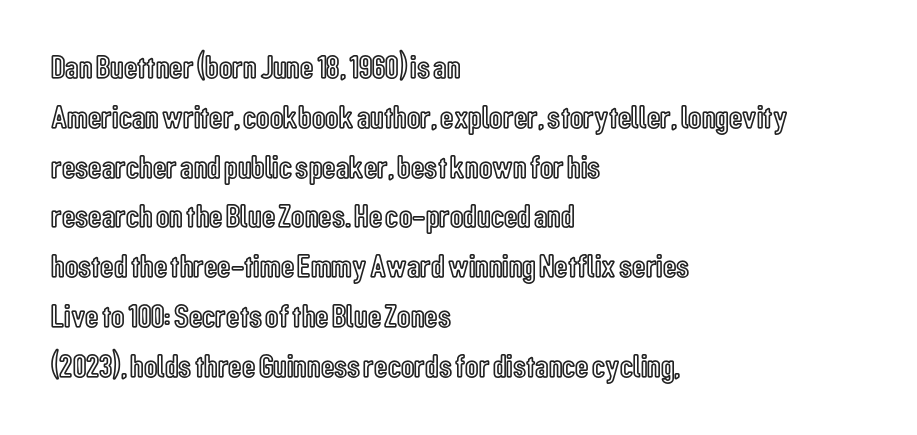
{"italic": "no", "width": "condensed", "x_height": "medium", "monospaced": "no", "underline": "no", "align": "left", "line_spacing": "normal", "line_spacing_ratio": 1.51, "letter_spacing": "normal", "letter_spacing_em": 0.0, "glyph_px": 33}
